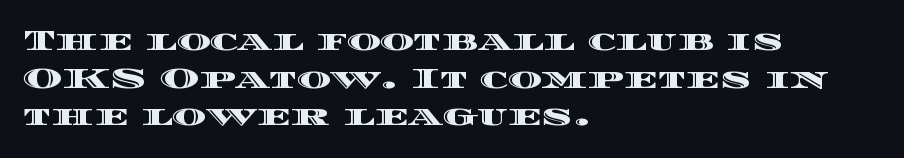
Q: Is the text italic (slanted)? A: No, it is upright.
Q: Is the text underlined? A: No.
Q: How is the paragraph aligned? A: Left-aligned.
Q: Is the spacing between letters normal or unusually wide? A: Normal.
Q: Is the spacing between lines tight, normal or loose? A: Normal.
Q: Width (condensed, normal, or wide)? A: Wide.
Q: x-height? A: Large.
Q: Monospaced? A: No.
